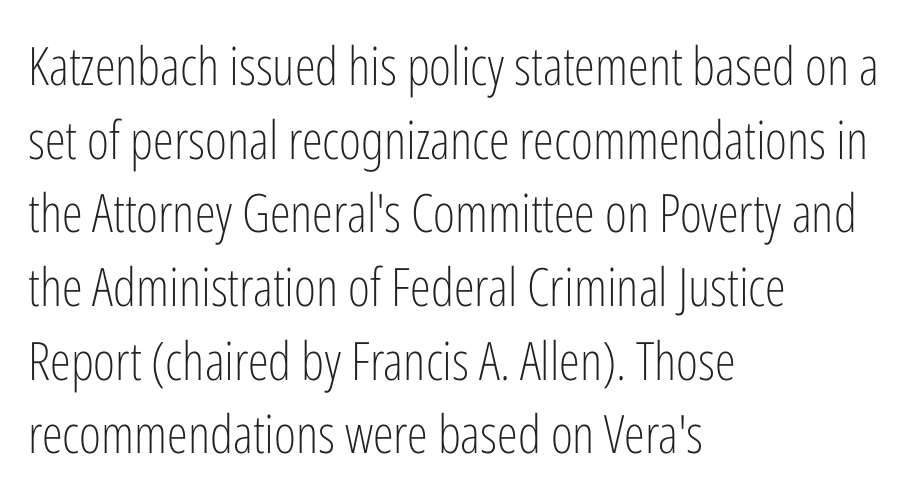
The image shows 53 px light, condensed sans-serif type, upright; set left-aligned, normal line spacing (1.39x), normal letter spacing, not underlined; low stroke contrast and a medium x-height.
